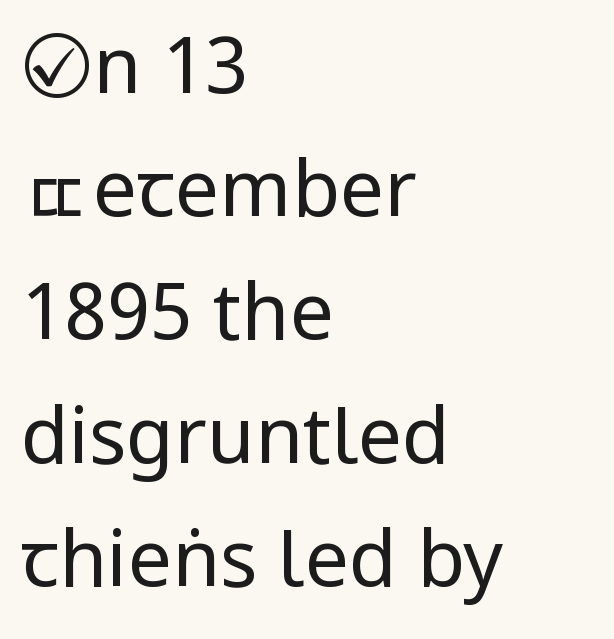
{"serif": "no", "italic": "no", "bold": "no", "weight": "regular", "width": "condensed", "stroke_contrast": "low", "x_height": "large", "monospaced": "no", "underline": "no", "align": "left", "line_spacing": "normal", "line_spacing_ratio": 1.58, "letter_spacing": "normal", "letter_spacing_em": 0.0, "glyph_px": 78}
